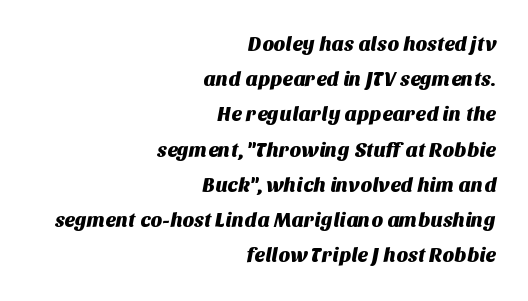
{"underline": "no", "align": "right", "line_spacing_ratio": 1.76, "letter_spacing": "normal", "letter_spacing_em": 0.0, "glyph_px": 20}
